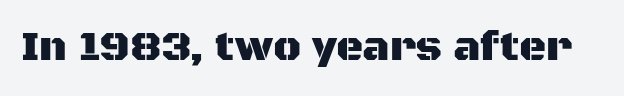
The face used here is rendered with its standard letterfit. Has an underline been added? It has not. Nope, not italic — everything's standing straight. Is this a fixed-width face? No — the glyphs have proportional, varying widths. In terms of letterform style, serifs are entirely absent.
